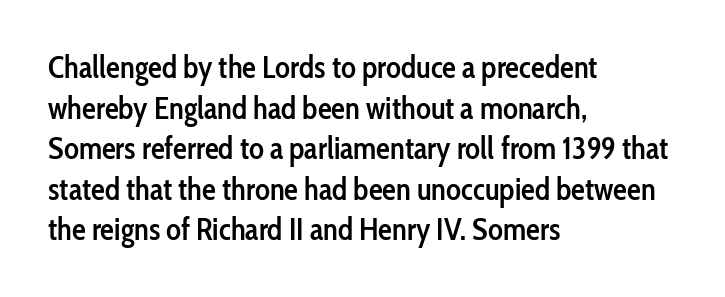
Q: Is the text bold? A: Semi-bold.
Q: Is the text italic (slanted)? A: No, it is upright.
Q: Is the typeface a serif or a sans-serif typeface? A: Sans-serif.
Q: Is the text underlined? A: No.
Q: How is the paragraph aligned? A: Left-aligned.
Q: Is the spacing between letters normal or unusually wide? A: Normal.
Q: Is the spacing between lines tight, normal or loose? A: Normal.
Q: Width (condensed, normal, or wide)? A: Condensed.
Q: Stroke contrast? A: Low.
Q: x-height? A: Medium.
Q: Monospaced? A: No.
